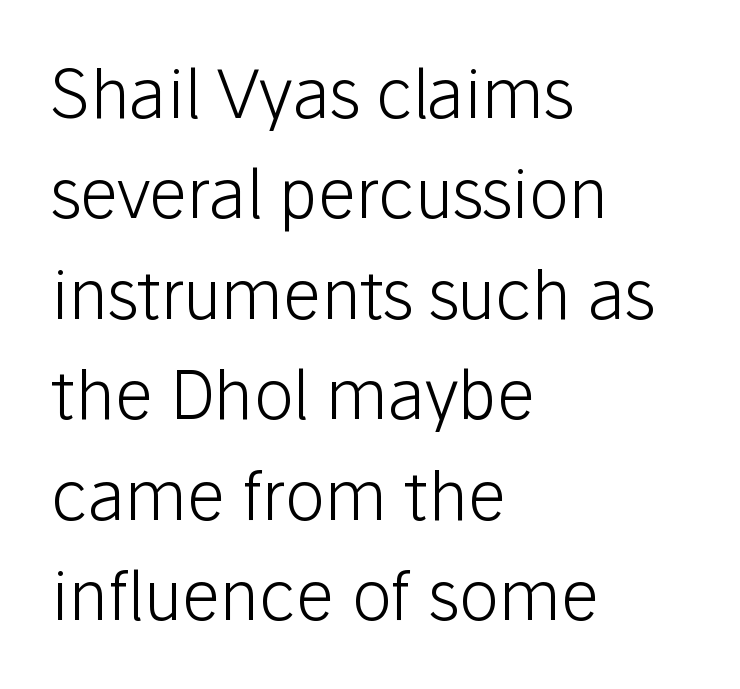
Q: Is the text bold? A: No.
Q: Is the text italic (slanted)? A: No, it is upright.
Q: Is the typeface a serif or a sans-serif typeface? A: Sans-serif.
Q: Is the text underlined? A: No.
Q: How is the paragraph aligned? A: Left-aligned.
Q: Is the spacing between letters normal or unusually wide? A: Normal.
Q: Is the spacing between lines tight, normal or loose? A: Normal.
Q: Width (condensed, normal, or wide)? A: Normal.
Q: Stroke contrast? A: Low.
Q: x-height? A: Medium.
Q: Monospaced? A: No.
